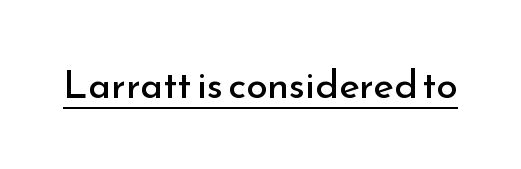
Q: Is the text bold? A: No.
Q: Is the text italic (slanted)? A: No, it is upright.
Q: Is the typeface a serif or a sans-serif typeface? A: Sans-serif.
Q: Is the text underlined? A: Yes.
Q: Is the spacing between letters normal or unusually wide? A: Normal.
Q: Width (condensed, normal, or wide)? A: Normal.
Q: Stroke contrast? A: Low.
Q: x-height? A: Small.
Q: Monospaced? A: No.
